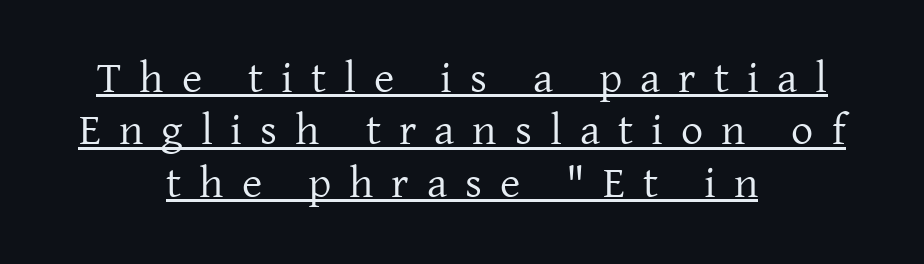
{"serif": "yes", "italic": "no", "bold": "no", "weight": "regular", "width": "normal", "stroke_contrast": "low", "x_height": "medium", "monospaced": "no", "underline": "yes", "align": "center", "line_spacing_ratio": 1.19, "letter_spacing": "wide", "letter_spacing_em": 0.41, "glyph_px": 44}
